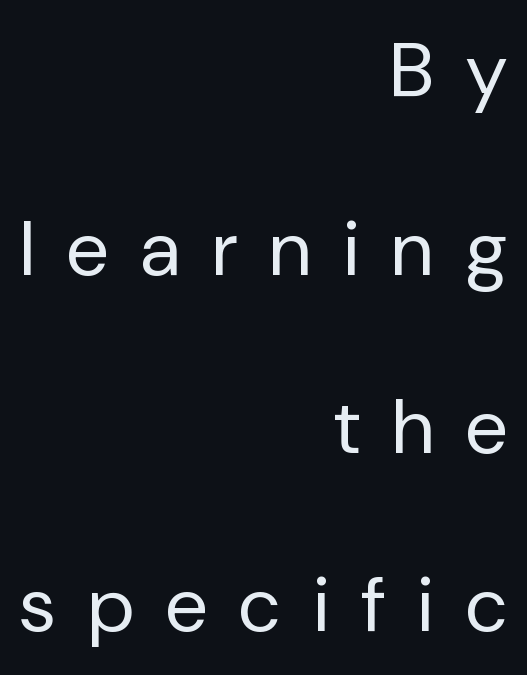
The image shows 77 px regular-weight sans-serif type, upright; set right-aligned, loose line spacing (2.31x), unusually wide letter spacing (+0.42 em), not underlined; low stroke contrast and a medium x-height.
